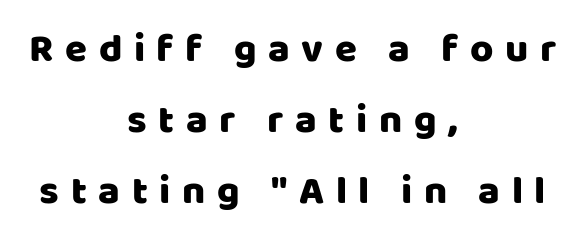
Q: Is the text italic (slanted)? A: No, it is upright.
Q: Is the typeface a serif or a sans-serif typeface? A: Sans-serif.
Q: Is the text underlined? A: No.
Q: How is the paragraph aligned? A: Centered.
Q: Is the spacing between letters normal or unusually wide? A: Unusually wide.
Q: Width (condensed, normal, or wide)? A: Normal.
Q: Stroke contrast? A: Low.
Q: x-height? A: Large.
Q: Monospaced? A: No.
